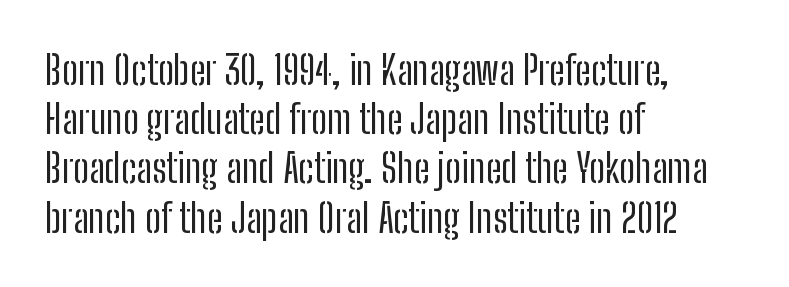
Q: Is the text bold? A: No.
Q: Is the text italic (slanted)? A: No, it is upright.
Q: Is the typeface a serif or a sans-serif typeface? A: Sans-serif.
Q: Is the text underlined? A: No.
Q: How is the paragraph aligned? A: Left-aligned.
Q: Is the spacing between letters normal or unusually wide? A: Normal.
Q: Width (condensed, normal, or wide)? A: Condensed.
Q: Stroke contrast? A: Low.
Q: x-height? A: Medium.
Q: Monospaced? A: No.
